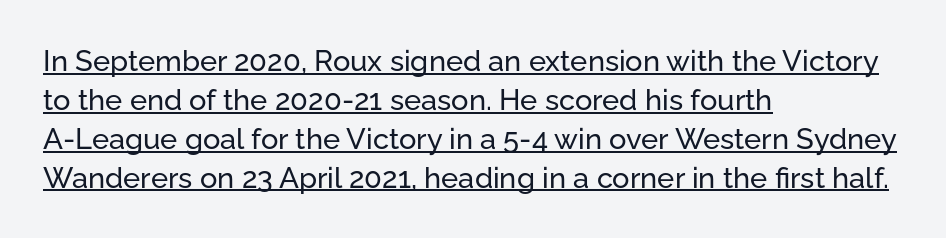
Character widths vary here, with narrow letters taking less room than wide ones. The rendering shows plain stroke endings on the letterforms — a sans-serif design. The typography opts for an upright posture over an oblique one. What's the leading like? Ordinary, nothing unusual. Left-aligned paragraph, ragged on the right.
